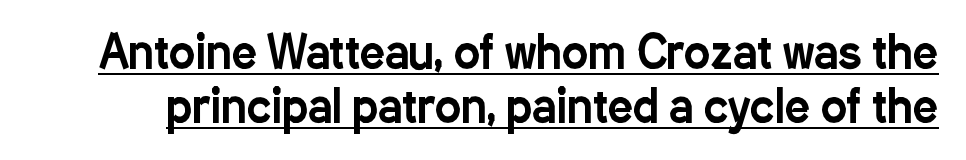
{"serif": "no", "italic": "no", "width": "condensed", "stroke_contrast": "low", "x_height": "medium", "monospaced": "no", "underline": "yes", "line_spacing_ratio": 1.22, "letter_spacing": "normal", "letter_spacing_em": 0.0, "glyph_px": 44}
